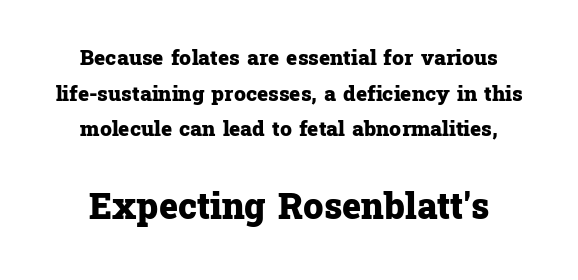
{"serif": "yes", "italic": "no", "bold": "yes", "weight": "heavy", "width": "normal", "stroke_contrast": "low", "x_height": "medium", "monospaced": "no", "underline": "no", "align": "center", "line_spacing": "normal", "line_spacing_ratio": 1.7, "letter_spacing": "normal", "letter_spacing_em": 0.0, "larger_block": "second", "size_ratio": 1.71, "glyph_px": 36}
